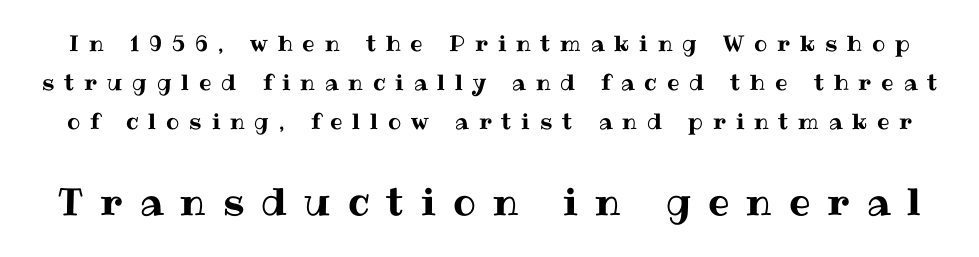
The image shows 38 px text type, upright; set line spacing 1.77x, unusually wide letter spacing (+0.45 em), not underlined; the second (bottom) block is 1.73x larger; medium stroke contrast and a medium x-height.
